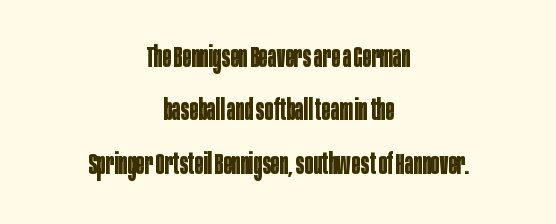
The image shows 29 px bold, condensed sans-serif type, upright; set centered, line spacing 1.84x, normal letter spacing, not underlined; low stroke contrast and a large x-height.
